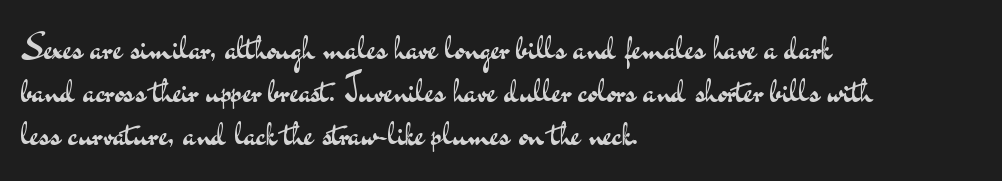
The image shows 35 px regular-weight, wide sans-serif type; set left-aligned, line spacing 1.23x, normal letter spacing, not underlined; medium stroke contrast and a small x-height.
